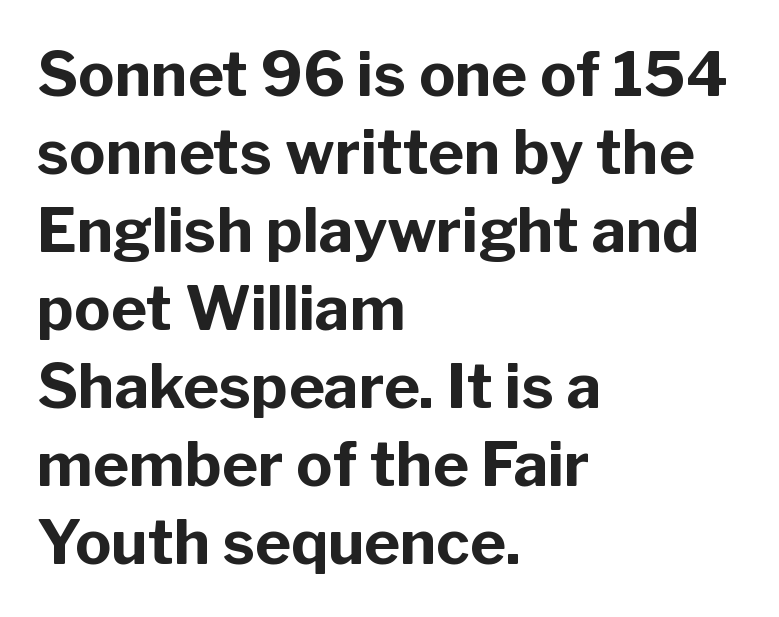
Successive baselines arrive at the customary interval. This sample is left-justified, so line endings fall wherever the words run out. Italic: no, the glyphs are upright roman. Check under the words: just untouched page. Students, note that the glyphs here touch the page at normal intervals.
